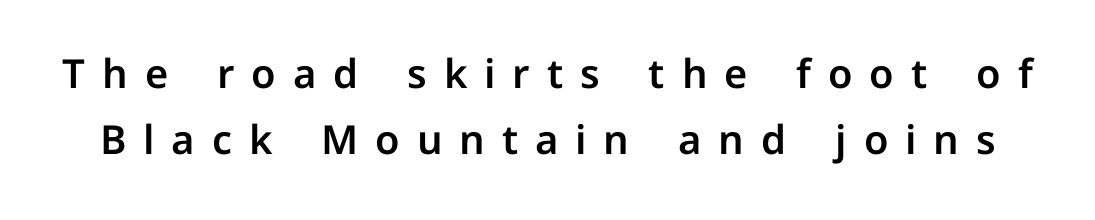
{"serif": "no", "italic": "no", "width": "normal", "stroke_contrast": "low", "x_height": "medium", "monospaced": "no", "underline": "no", "line_spacing": "normal", "line_spacing_ratio": 1.64, "letter_spacing": "wide", "letter_spacing_em": 0.42, "glyph_px": 40}
